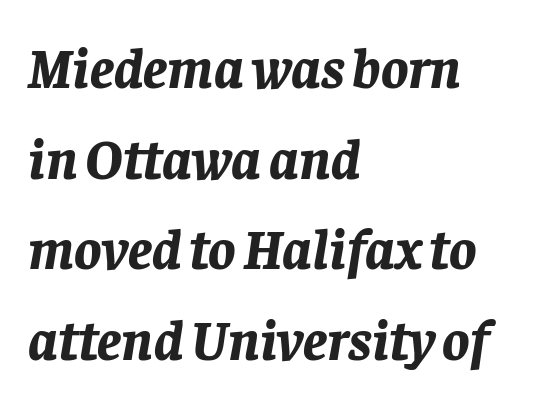
The image shows 57 px bold type, italic (leaning right); set left-aligned, normal line spacing (1.59x), normal letter spacing, not underlined; low stroke contrast and a large x-height.
